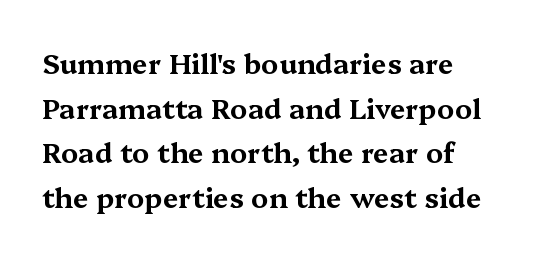
Q: Is the text italic (slanted)? A: No, it is upright.
Q: Is the typeface a serif or a sans-serif typeface? A: Serif.
Q: Is the text underlined? A: No.
Q: Is the spacing between letters normal or unusually wide? A: Normal.
Q: Is the spacing between lines tight, normal or loose? A: Normal.
Q: Width (condensed, normal, or wide)? A: Wide.
Q: Stroke contrast? A: Medium.
Q: x-height? A: Medium.
Q: Monospaced? A: No.
